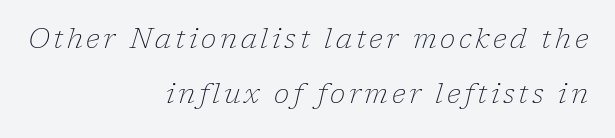
Q: Is the text bold? A: No.
Q: Is the text italic (slanted)? A: Yes, it leans right by about 17 degrees.
Q: Is the typeface a serif or a sans-serif typeface? A: Serif.
Q: Is the text underlined? A: No.
Q: How is the paragraph aligned? A: Right-aligned.
Q: Is the spacing between lines tight, normal or loose? A: Loose.
Q: Width (condensed, normal, or wide)? A: Normal.
Q: Stroke contrast? A: Low.
Q: x-height? A: Medium.
Q: Monospaced? A: No.
